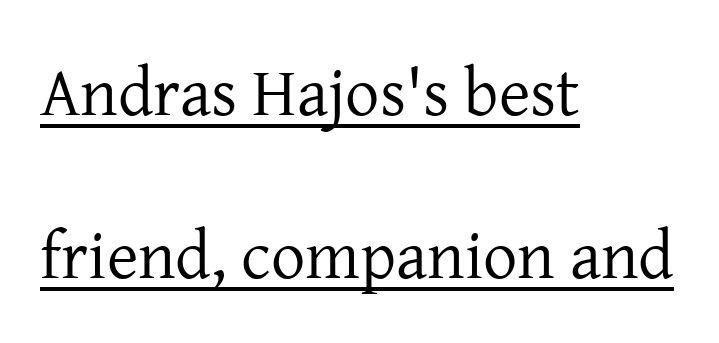
{"serif": "yes", "italic": "no", "bold": "no", "weight": "regular", "width": "normal", "stroke_contrast": "low", "x_height": "medium", "monospaced": "no", "underline": "yes", "align": "left", "line_spacing": "loose", "line_spacing_ratio": 2.39, "letter_spacing": "normal", "letter_spacing_em": 0.0, "glyph_px": 68}
